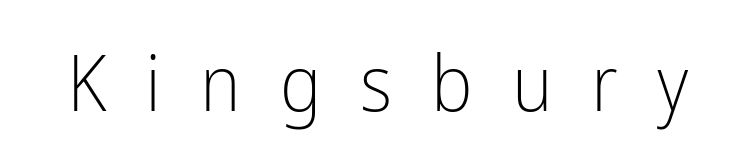
{"serif": "no", "italic": "no", "bold": "no", "weight": "light", "width": "condensed", "stroke_contrast": "low", "x_height": "medium", "monospaced": "no", "underline": "no", "letter_spacing": "wide", "letter_spacing_em": 0.5, "glyph_px": 78}
